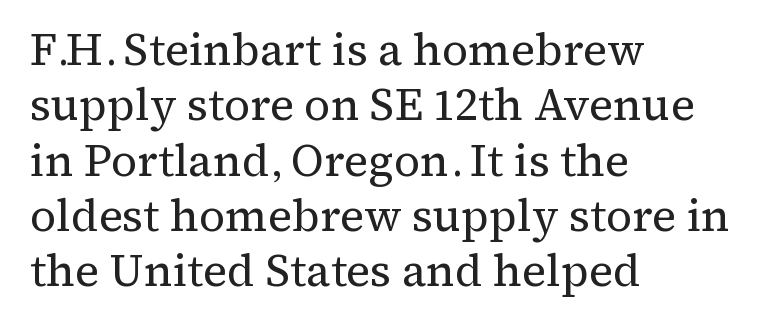
{"serif": "yes", "italic": "no", "bold": "no", "weight": "regular", "width": "normal", "stroke_contrast": "medium", "x_height": "medium", "monospaced": "no", "underline": "no", "align": "left", "line_spacing_ratio": 1.23, "letter_spacing": "normal", "letter_spacing_em": 0.0, "glyph_px": 45}
